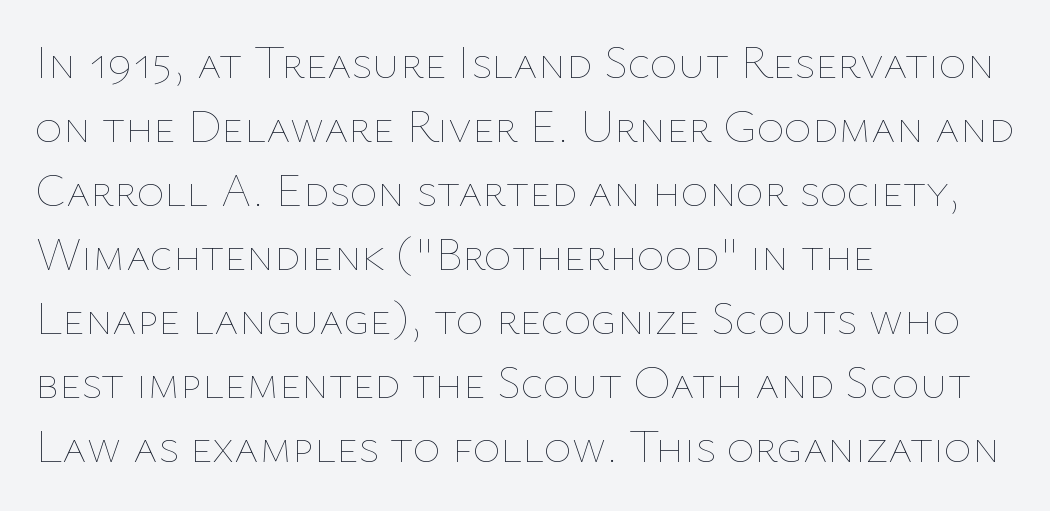
The image shows 47 px thin type, upright; set left-aligned, normal line spacing (1.36x), normal letter spacing, not underlined; low stroke contrast and a medium x-height.
